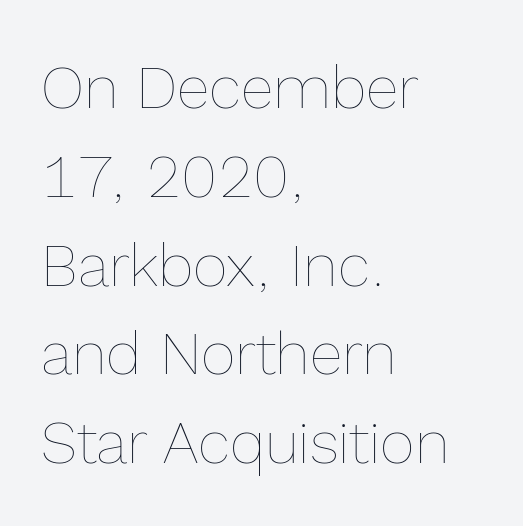
The image shows 60 px thin type, upright; set left-aligned, normal line spacing (1.48x), normal letter spacing, not underlined; a medium x-height.
